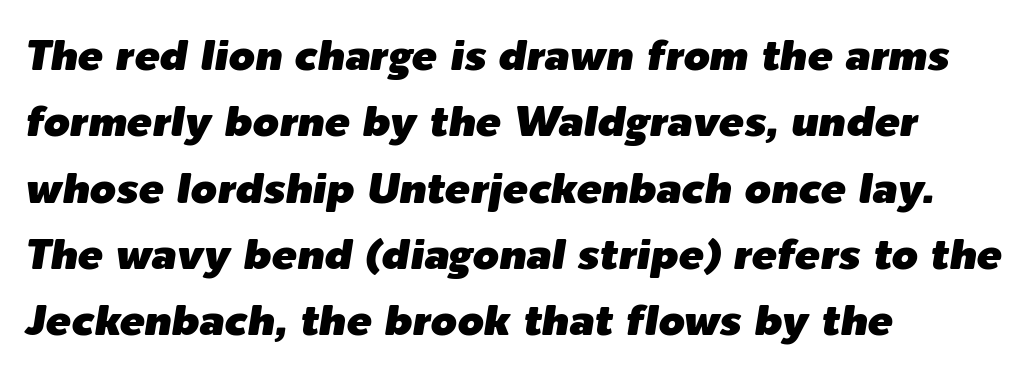
{"italic": "yes", "lean": "right", "slant_degrees": 9, "width": "normal", "stroke_contrast": "low", "x_height": "medium", "monospaced": "no", "underline": "no", "align": "left", "line_spacing": "normal", "line_spacing_ratio": 1.58, "letter_spacing": "normal", "letter_spacing_em": 0.0, "glyph_px": 42}
